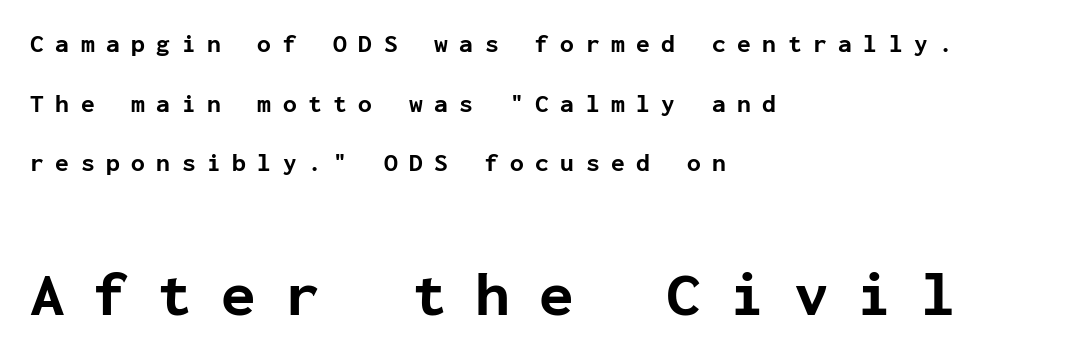
The image shows 63 px bold sans-serif type, upright, monospaced; set left-aligned, loose line spacing (2.39x), unusually wide letter spacing (+0.46 em), not underlined; the second (bottom) block is 2.52x larger; low stroke contrast and a medium x-height.
